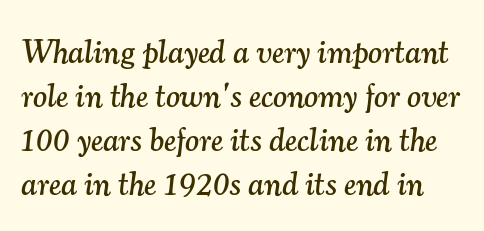
The image shows 33 px serif type, italic (leaning right); set normal line spacing (1.33x), normal letter spacing, not underlined; medium stroke contrast and a small x-height.
